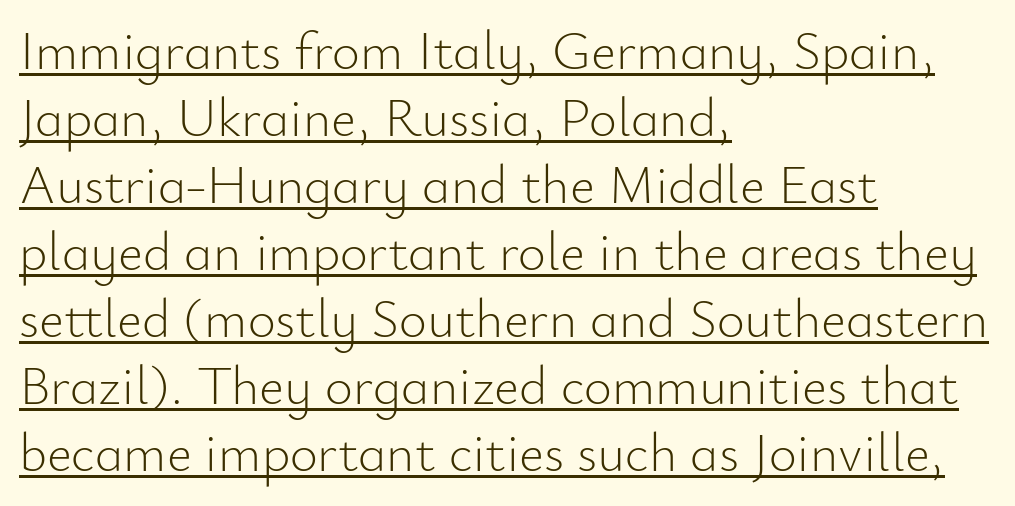
Q: Is the text bold? A: No.
Q: Is the text italic (slanted)? A: No, it is upright.
Q: Is the typeface a serif or a sans-serif typeface? A: Sans-serif.
Q: Is the text underlined? A: Yes.
Q: How is the paragraph aligned? A: Left-aligned.
Q: Is the spacing between letters normal or unusually wide? A: Normal.
Q: Width (condensed, normal, or wide)? A: Normal.
Q: Stroke contrast? A: Low.
Q: x-height? A: Small.
Q: Monospaced? A: No.
